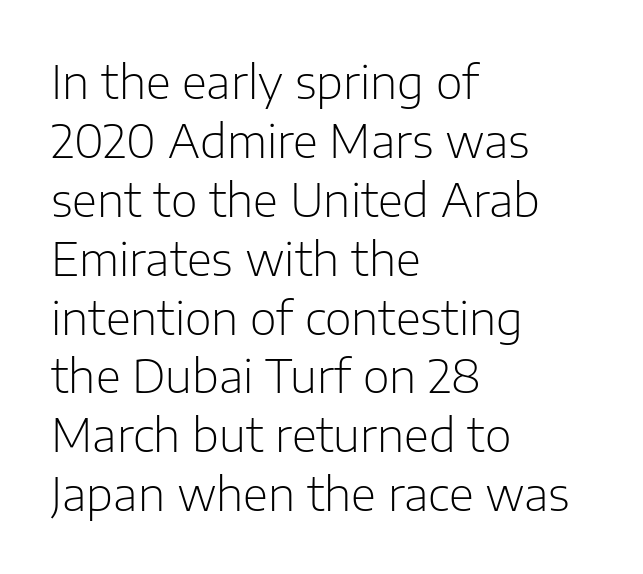
Q: Is the text bold? A: No.
Q: Is the text italic (slanted)? A: No, it is upright.
Q: Is the typeface a serif or a sans-serif typeface? A: Sans-serif.
Q: Is the text underlined? A: No.
Q: How is the paragraph aligned? A: Left-aligned.
Q: Is the spacing between letters normal or unusually wide? A: Normal.
Q: Is the spacing between lines tight, normal or loose? A: Normal.
Q: Width (condensed, normal, or wide)? A: Normal.
Q: Stroke contrast? A: Low.
Q: x-height? A: Medium.
Q: Monospaced? A: No.
